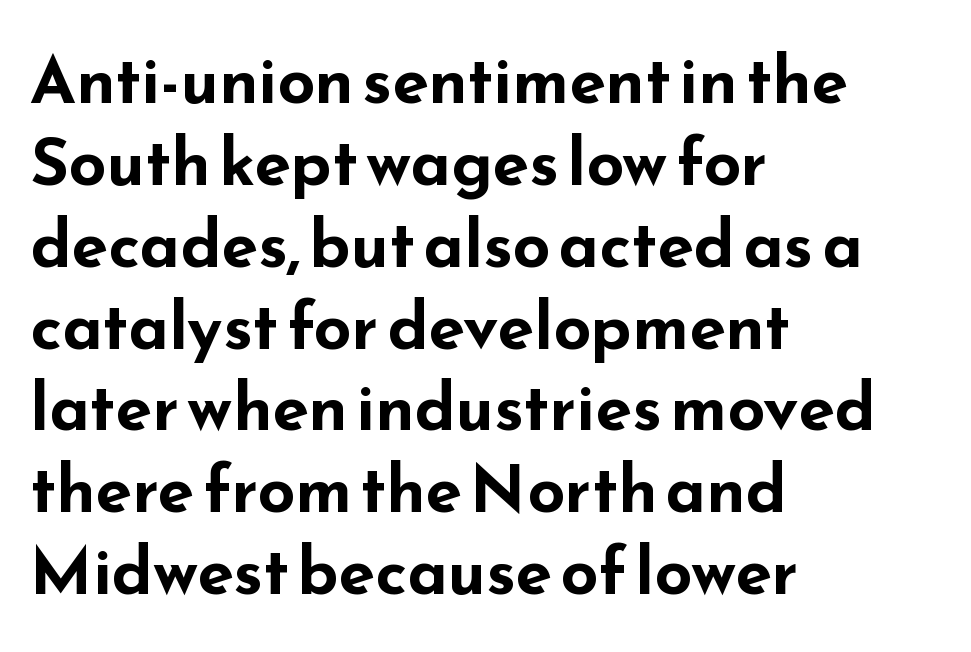
Q: Is the text bold? A: Yes.
Q: Is the text italic (slanted)? A: No, it is upright.
Q: Is the typeface a serif or a sans-serif typeface? A: Sans-serif.
Q: Is the text underlined? A: No.
Q: How is the paragraph aligned? A: Left-aligned.
Q: Is the spacing between letters normal or unusually wide? A: Normal.
Q: Width (condensed, normal, or wide)? A: Wide.
Q: Stroke contrast? A: Low.
Q: x-height? A: Small.
Q: Monospaced? A: No.
